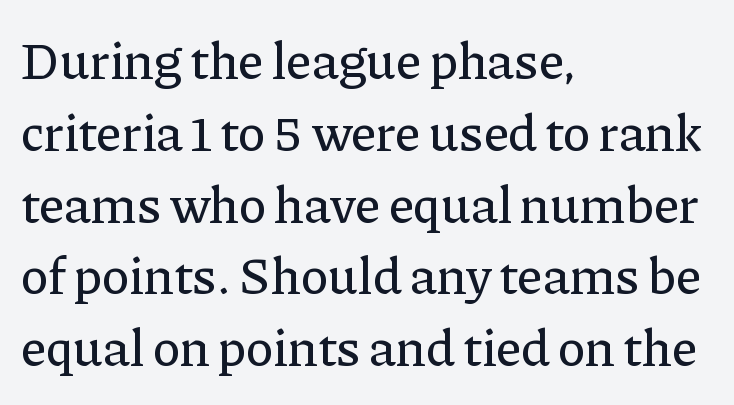
{"serif": "yes", "italic": "no", "width": "normal", "stroke_contrast": "low", "x_height": "medium", "monospaced": "no", "underline": "no", "align": "left", "line_spacing": "normal", "line_spacing_ratio": 1.38, "letter_spacing": "normal", "letter_spacing_em": 0.0, "glyph_px": 52}
